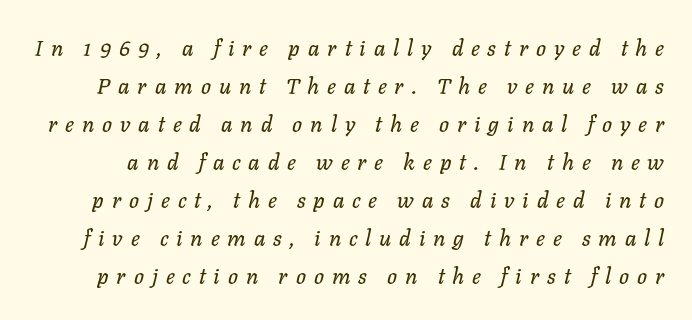
Q: Is the text italic (slanted)? A: Yes, it leans right by about 11 degrees.
Q: Is the text underlined? A: No.
Q: Is the spacing between letters normal or unusually wide? A: Unusually wide.
